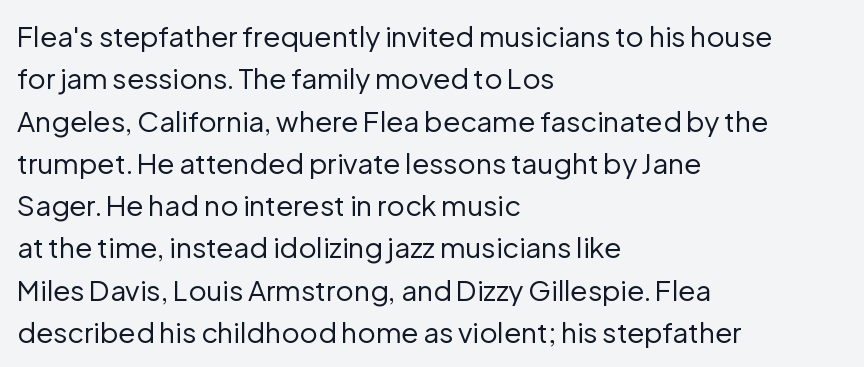
{"serif": "no", "italic": "no", "bold": "no", "weight": "regular", "width": "normal", "stroke_contrast": "low", "x_height": "medium", "monospaced": "no", "underline": "no", "align": "left", "line_spacing": "normal", "line_spacing_ratio": 1.51, "letter_spacing": "normal", "letter_spacing_em": 0.0, "glyph_px": 28}
